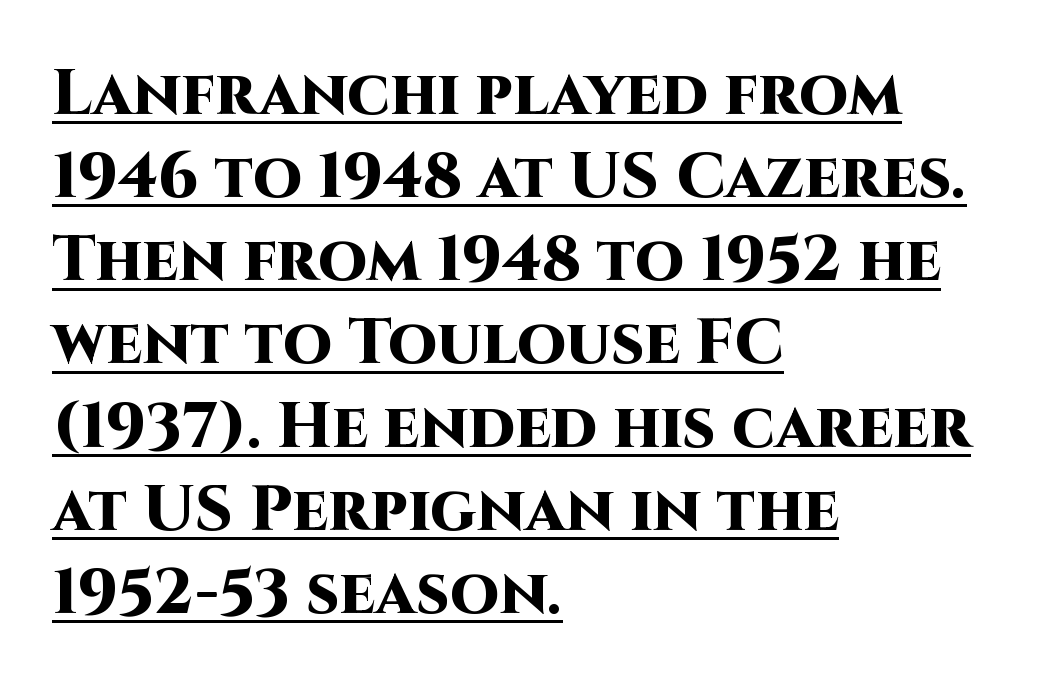
The image shows 63 px heavy sans-serif type, upright; set left-aligned, normal line spacing (1.32x), normal letter spacing, underlined; high stroke contrast and a large x-height.
